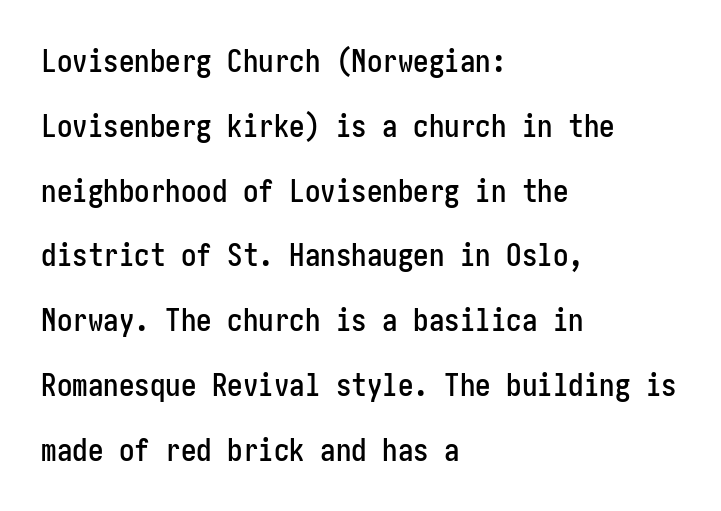
Default kerning and tracking; the words read as compact shapes. How would I describe the line gaps? Wide and relaxed. Posture: straight, roman, zero tilt. Has an underline been added? It has not. Grotesque or geometric, the face here clearly has no serifs.
